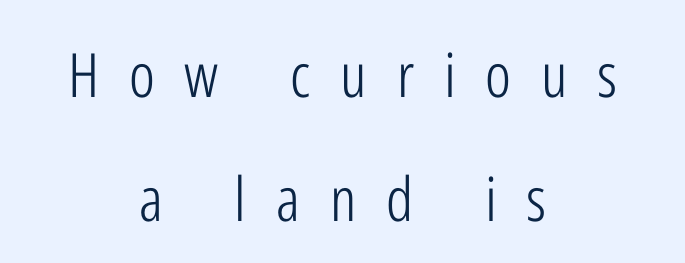
The type sits square on the baseline with zero lean. Letters have the restrained weight of plain body copy at most. A typesetter would call this leading open, well beyond the default. Layout note: lines centered.
